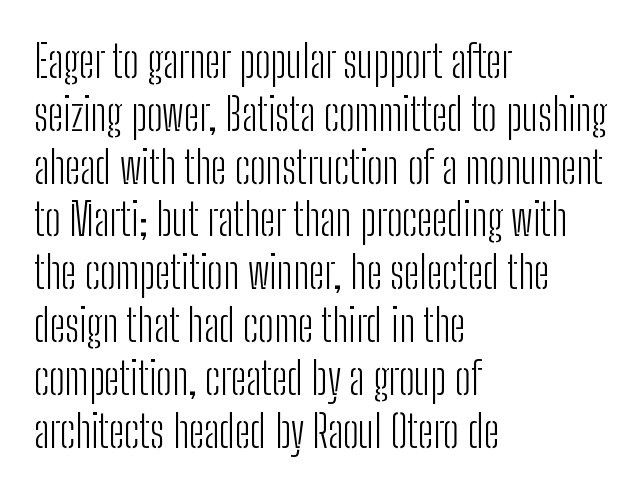
The image shows 44 px light, condensed sans-serif type, upright; set left-aligned, line spacing 1.2x, normal letter spacing, not underlined; low stroke contrast and a medium x-height.
